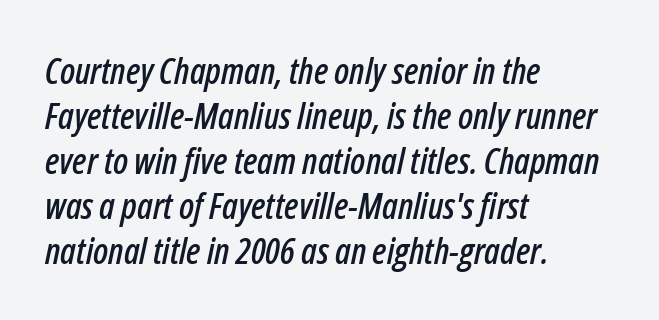
The image shows 36 px condensed type, italic (leaning right); set left-aligned, normal line spacing (1.25x), normal letter spacing, not underlined; low stroke contrast and a medium x-height.
